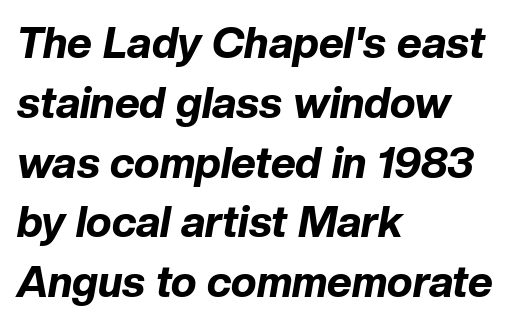
Q: Is the text bold? A: Yes.
Q: Is the text italic (slanted)? A: Yes, it leans right by about 10 degrees.
Q: Is the text underlined? A: No.
Q: How is the paragraph aligned? A: Left-aligned.
Q: Is the spacing between letters normal or unusually wide? A: Normal.
Q: Is the spacing between lines tight, normal or loose? A: Normal.
Q: Width (condensed, normal, or wide)? A: Normal.
Q: Stroke contrast? A: Low.
Q: x-height? A: Medium.
Q: Monospaced? A: No.
